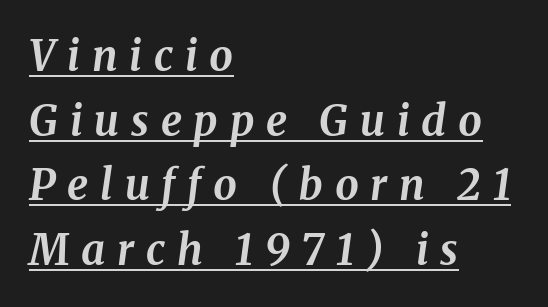
The face used here has a pronounced slope to its letters. Looks like someone drew a line under every word here. The line texture is sparse and dotted thanks to wide tracking. The glyphs have the mass of a bold cut. A student would call this left alignment; a typographer would say flush left, rag right. The rows are spaced the way most documents space them.
